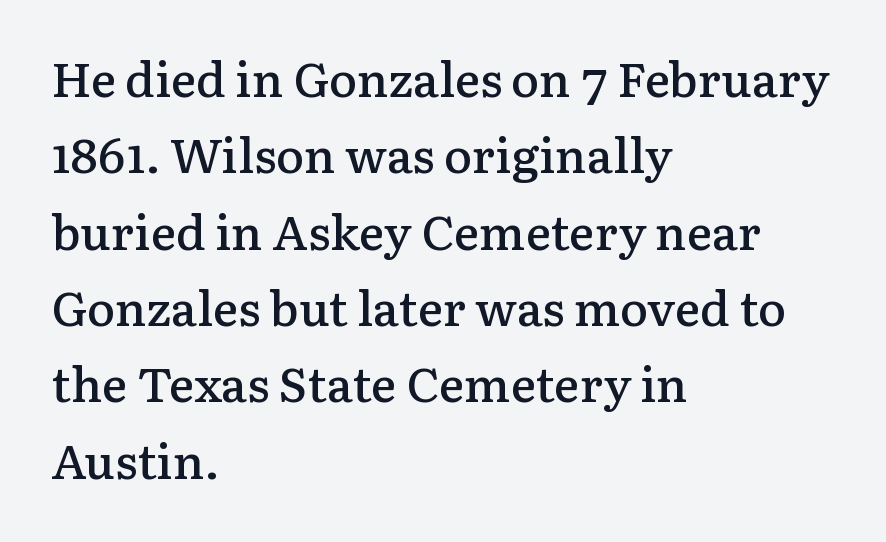
{"serif": "yes", "italic": "no", "bold": "semi", "weight": "semibold", "width": "normal", "stroke_contrast": "low", "x_height": "medium", "monospaced": "no", "underline": "no", "align": "left", "line_spacing": "normal", "line_spacing_ratio": 1.59, "letter_spacing": "normal", "letter_spacing_em": 0.0, "glyph_px": 48}
